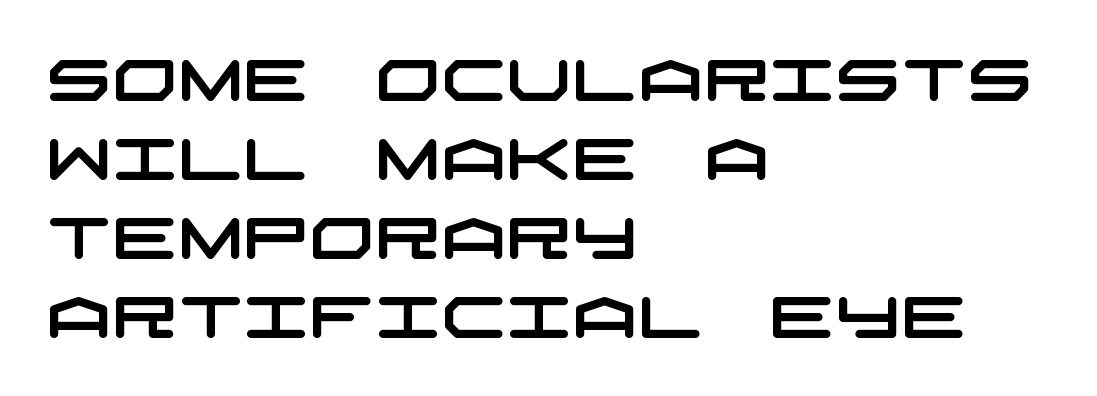
Q: Is the typeface a serif or a sans-serif typeface? A: Sans-serif.
Q: Is the text underlined? A: No.
Q: How is the paragraph aligned? A: Left-aligned.
Q: Is the spacing between letters normal or unusually wide? A: Normal.
Q: Is the spacing between lines tight, normal or loose? A: Normal.
Q: Width (condensed, normal, or wide)? A: Wide.
Q: Stroke contrast? A: Low.
Q: x-height? A: Large.
